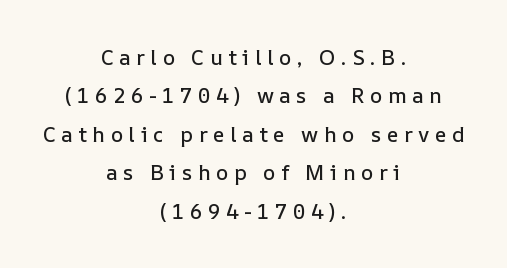
These lines are centered, leaving both edges ragged. Each row of text sits above clean, open space. Honestly, the letter spacing is so wide it's the main thing you notice. Vertical strokes here are truly vertical.
